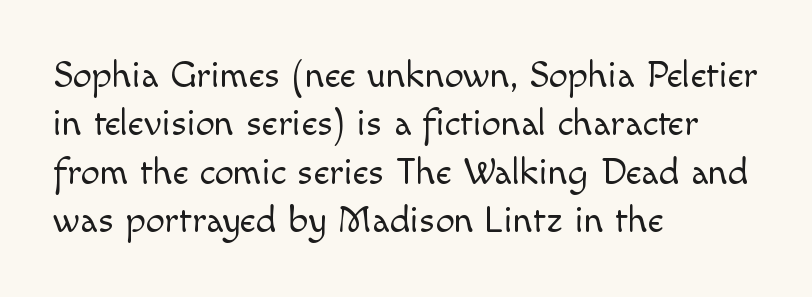
The image shows 38 px light sans-serif type, upright; set left-aligned, normal line spacing (1.27x), normal letter spacing, not underlined; a small x-height.
